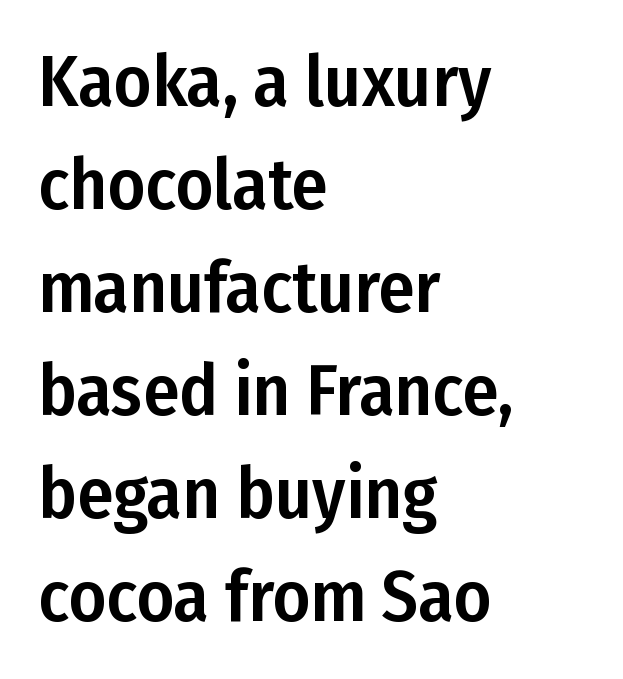
Q: Is the text italic (slanted)? A: No, it is upright.
Q: Is the typeface a serif or a sans-serif typeface? A: Sans-serif.
Q: Is the text underlined? A: No.
Q: How is the paragraph aligned? A: Left-aligned.
Q: Is the spacing between letters normal or unusually wide? A: Normal.
Q: Is the spacing between lines tight, normal or loose? A: Normal.
Q: Width (condensed, normal, or wide)? A: Condensed.
Q: Stroke contrast? A: Low.
Q: x-height? A: Medium.
Q: Monospaced? A: No.
